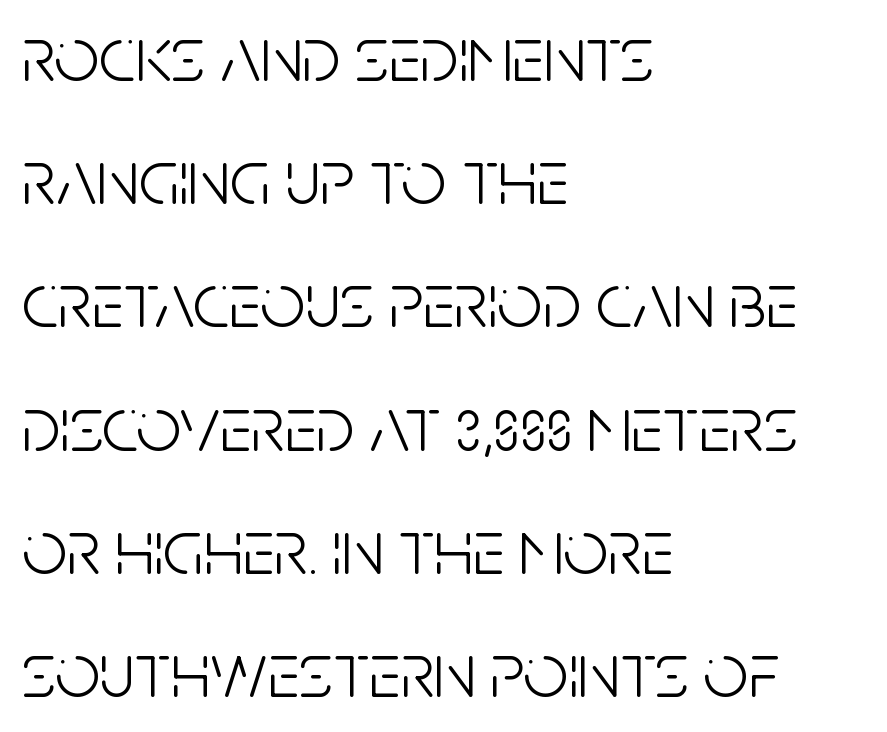
{"serif": "no", "italic": "no", "bold": "no", "weight": "light", "width": "condensed", "stroke_contrast": "low", "x_height": "large", "monospaced": "no", "underline": "no", "align": "left", "line_spacing": "normal", "line_spacing_ratio": 1.56, "letter_spacing": "normal", "letter_spacing_em": 0.0, "glyph_px": 79}
